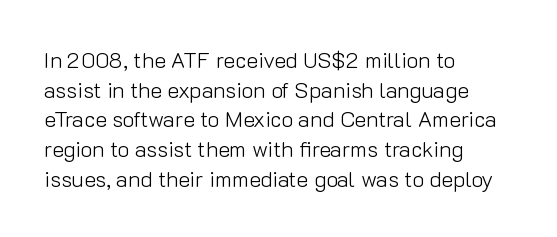
{"italic": "no", "bold": "no", "underline": "no", "align": "left", "line_spacing": "normal", "line_spacing_ratio": 1.35, "letter_spacing": "normal", "letter_spacing_em": 0.0, "glyph_px": 22}
